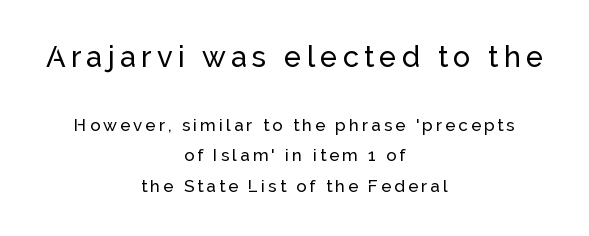
The image shows 29 px sans-serif type, upright; set centered, line spacing 1.81x, not underlined; the first (top) block is 1.71x larger; low stroke contrast and a medium x-height.
